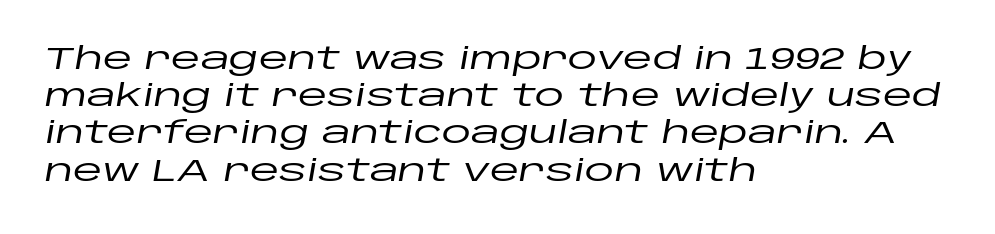
Q: Is the text italic (slanted)? A: Yes, it leans right by about 10 degrees.
Q: Is the text underlined? A: No.
Q: How is the paragraph aligned? A: Left-aligned.
Q: Is the spacing between letters normal or unusually wide? A: Normal.
Q: Width (condensed, normal, or wide)? A: Wide.
Q: Stroke contrast? A: Low.
Q: x-height? A: Large.
Q: Monospaced? A: No.
